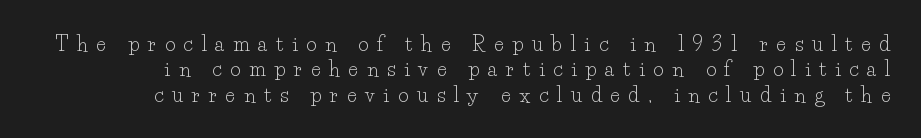
Characters remain perfectly vertical along every line. Stroke mass is kept to a normal reading level or below. The gaps between neighbouring characters are conspicuously large. The gap between lines stays unmarked. A normal amount of white space separates one row of letters from the next.
